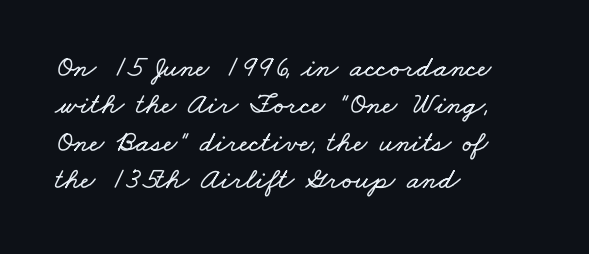
{"width": "wide", "stroke_contrast": "low", "x_height": "small", "monospaced": "no", "underline": "no", "align": "left", "line_spacing": "normal", "line_spacing_ratio": 1.25, "letter_spacing": "normal", "letter_spacing_em": 0.0, "glyph_px": 30}
